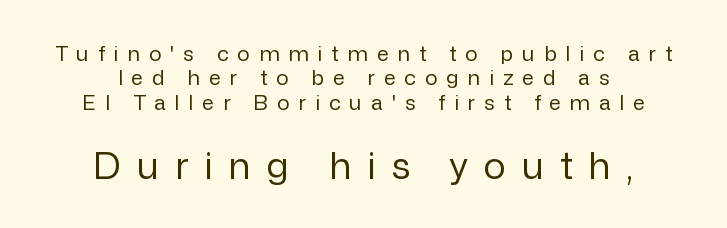
The image shows 37 px regular-weight sans-serif type, upright; set centered, line spacing 1.16x, unusually wide letter spacing (+0.43 em), not underlined; the second (bottom) block is 1.76x larger; low stroke contrast and a medium x-height.
